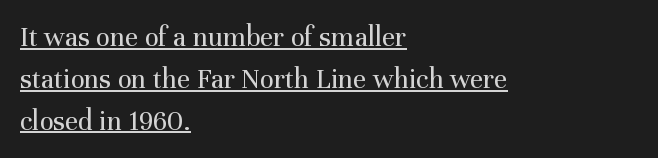
The line texture is even and compact thanks to regular tracking. Looks like someone drew a line under every word here. These lines are rendered in a variable-pitch font. Old-style or modern, the face here clearly has serifs. Caption: multi-line text, flush left, ragged right.
